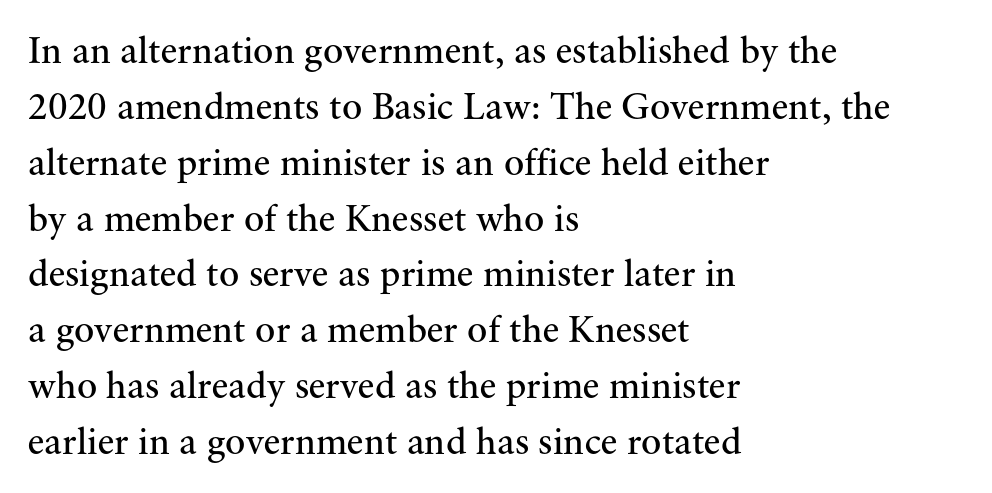
Q: Is the text bold? A: No.
Q: Is the text italic (slanted)? A: No, it is upright.
Q: Is the typeface a serif or a sans-serif typeface? A: Serif.
Q: Is the text underlined? A: No.
Q: How is the paragraph aligned? A: Left-aligned.
Q: Is the spacing between letters normal or unusually wide? A: Normal.
Q: Is the spacing between lines tight, normal or loose? A: Normal.
Q: Width (condensed, normal, or wide)? A: Normal.
Q: Stroke contrast? A: Medium.
Q: x-height? A: Small.
Q: Monospaced? A: No.
